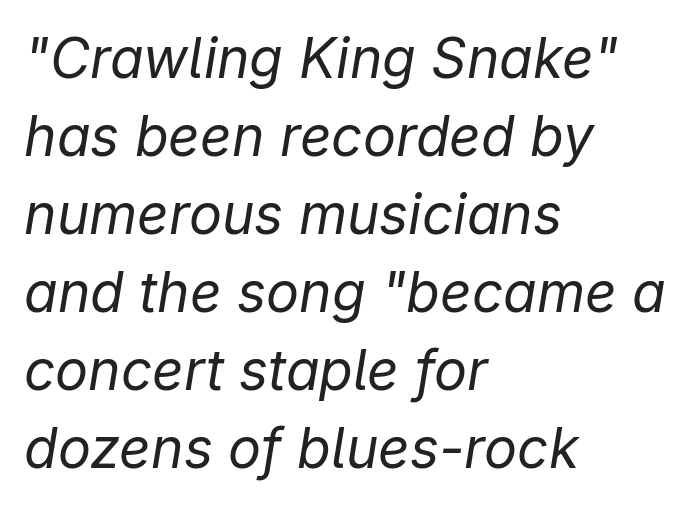
Q: Is the text bold? A: No.
Q: Is the text italic (slanted)? A: Yes, it leans right by about 9 degrees.
Q: Is the text underlined? A: No.
Q: How is the paragraph aligned? A: Left-aligned.
Q: Is the spacing between letters normal or unusually wide? A: Normal.
Q: Is the spacing between lines tight, normal or loose? A: Normal.
Q: Width (condensed, normal, or wide)? A: Normal.
Q: Stroke contrast? A: Low.
Q: x-height? A: Medium.
Q: Monospaced? A: No.
